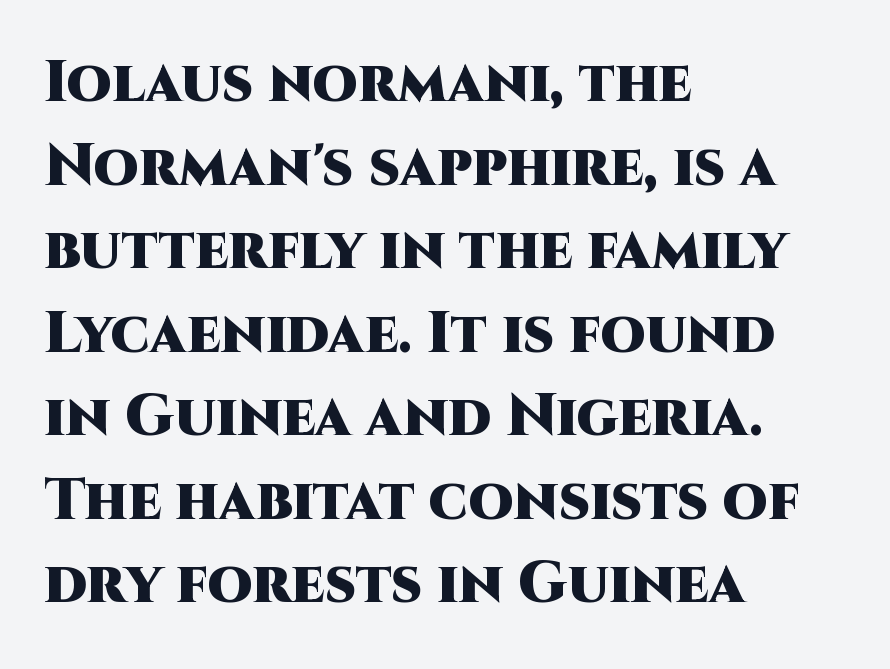
Q: Is the text bold? A: Yes.
Q: Is the text italic (slanted)? A: No, it is upright.
Q: Is the typeface a serif or a sans-serif typeface? A: Sans-serif.
Q: Is the text underlined? A: No.
Q: How is the paragraph aligned? A: Left-aligned.
Q: Is the spacing between letters normal or unusually wide? A: Normal.
Q: Is the spacing between lines tight, normal or loose? A: Normal.
Q: Width (condensed, normal, or wide)? A: Normal.
Q: Stroke contrast? A: High.
Q: x-height? A: Large.
Q: Monospaced? A: No.
